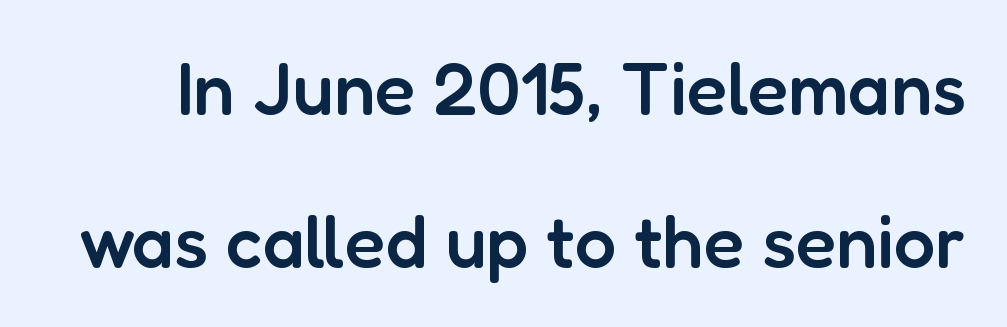
Q: Is the text bold? A: Semi-bold.
Q: Is the text italic (slanted)? A: No, it is upright.
Q: Is the typeface a serif or a sans-serif typeface? A: Sans-serif.
Q: Is the text underlined? A: No.
Q: Is the spacing between letters normal or unusually wide? A: Normal.
Q: Is the spacing between lines tight, normal or loose? A: Loose.
Q: Width (condensed, normal, or wide)? A: Normal.
Q: Stroke contrast? A: Low.
Q: x-height? A: Medium.
Q: Monospaced? A: No.
